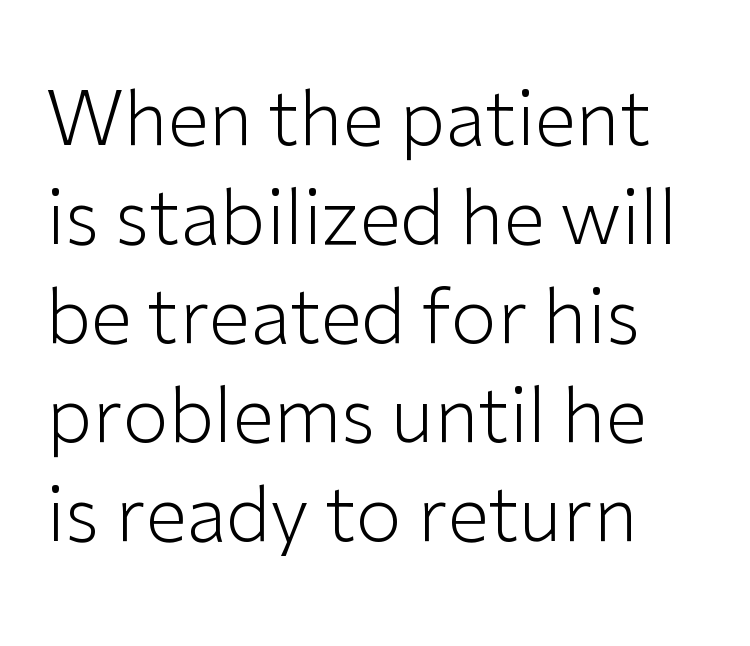
Q: Is the text bold? A: No.
Q: Is the text italic (slanted)? A: No, it is upright.
Q: Is the typeface a serif or a sans-serif typeface? A: Sans-serif.
Q: Is the text underlined? A: No.
Q: How is the paragraph aligned? A: Left-aligned.
Q: Is the spacing between letters normal or unusually wide? A: Normal.
Q: Is the spacing between lines tight, normal or loose? A: Normal.
Q: Width (condensed, normal, or wide)? A: Normal.
Q: Stroke contrast? A: Low.
Q: x-height? A: Medium.
Q: Monospaced? A: No.
